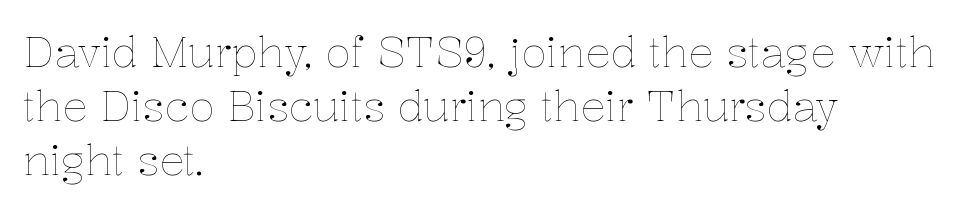
The horizontal fit of the characters is conventional and even. Where is the straight margin? On the left. What's the leading like? Ordinary, nothing unusual. The axis of the letterforms is exactly vertical.
